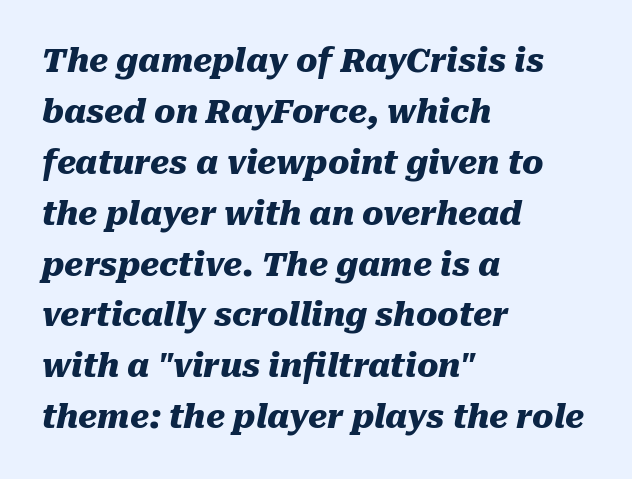
The image shows 32 px heavy type, italic (leaning right); set left-aligned, normal line spacing (1.59x), normal letter spacing, not underlined; medium stroke contrast and a medium x-height.
